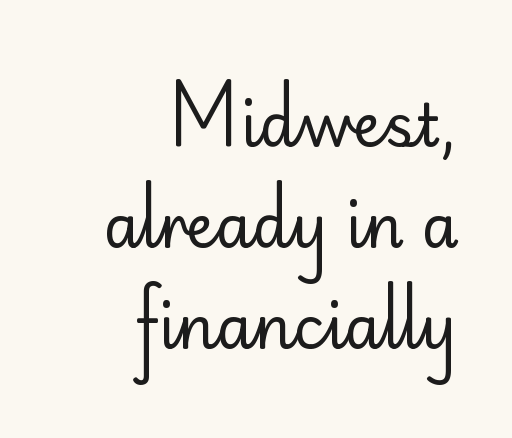
The image shows 59 px regular-weight sans-serif type, upright; set right-aligned, line spacing 1.71x, normal letter spacing, not underlined; low stroke contrast and a small x-height.
